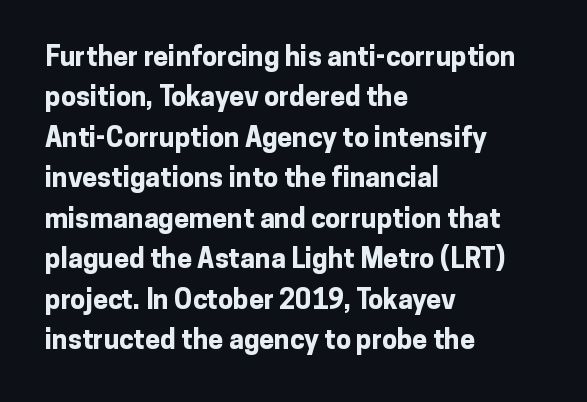
The image shows 27 px bold type, upright; set left-aligned, normal line spacing (1.5x), normal letter spacing, not underlined.
